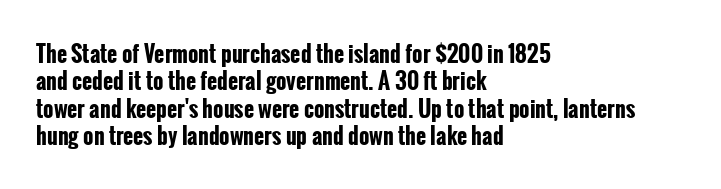
{"italic": "no", "bold": "yes", "underline": "no", "align": "left", "line_spacing": "normal", "line_spacing_ratio": 1.25, "letter_spacing": "normal", "letter_spacing_em": 0.0, "glyph_px": 22}
